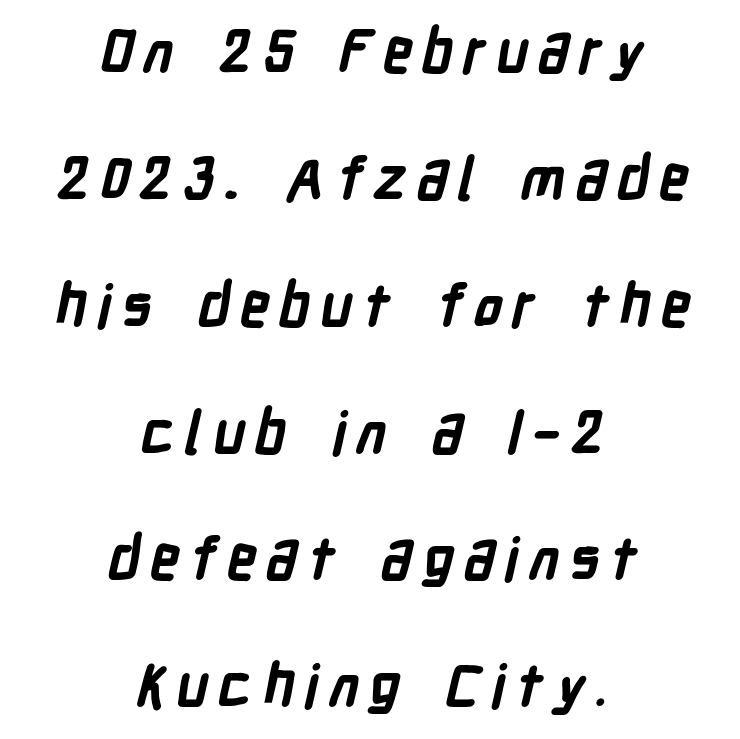
{"serif": "no", "bold": "yes", "weight": "bold", "width": "condensed", "stroke_contrast": "low", "x_height": "medium", "monospaced": "no", "underline": "no", "align": "center", "line_spacing": "loose", "line_spacing_ratio": 2.15, "glyph_px": 59}
